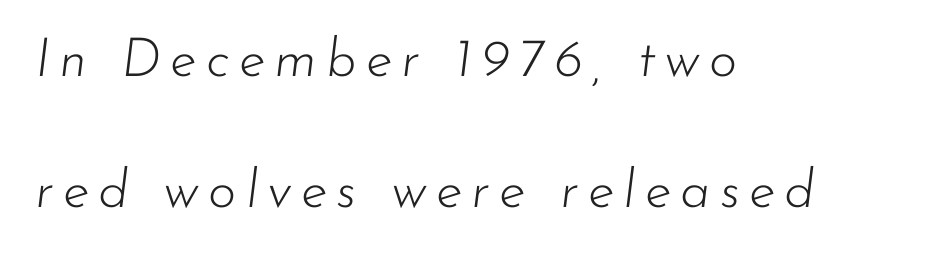
Spacing verdict: proportional, widths tailored to each character. Loosely led — the rows are spread out. Stem width sits at or under what a default text font uses. Lines of text with bare space underneath.
